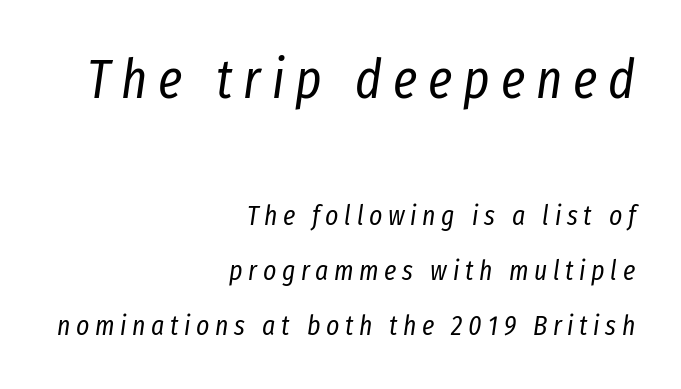
{"italic": "yes", "lean": "right", "slant_degrees": 8, "bold": "no", "weight": "regular", "width": "condensed", "stroke_contrast": "low", "x_height": "medium", "monospaced": "no", "underline": "no", "align": "right", "line_spacing": "loose", "line_spacing_ratio": 1.96, "letter_spacing": "wide", "letter_spacing_em": 0.2, "larger_block": "first", "size_ratio": 1.96, "glyph_px": 55}
